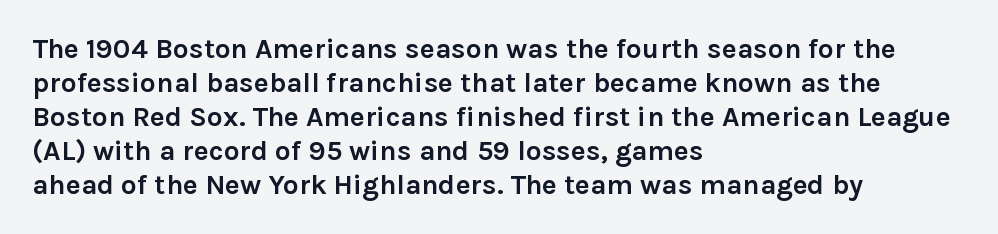
The image shows 28 px semibold sans-serif type, upright; set left-aligned, line spacing 1.21x, normal letter spacing, not underlined; low stroke contrast and a medium x-height.
